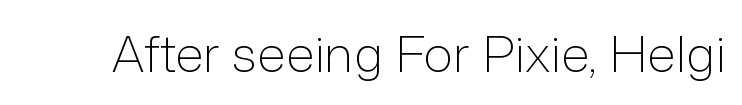
The image shows 50 px light sans-serif type, upright; set normal letter spacing, not underlined; low stroke contrast and a medium x-height.
